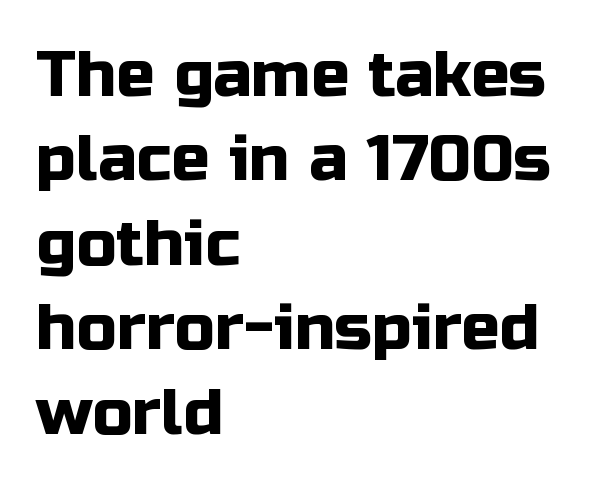
This is the regular roman posture of the typeface. To sum up the face: it is a sans, with no serifs. The gap between lines stays unmarked. Is this a fixed-width face? No — the glyphs have proportional, varying widths. A typesetter would call this zero additional tracking.
